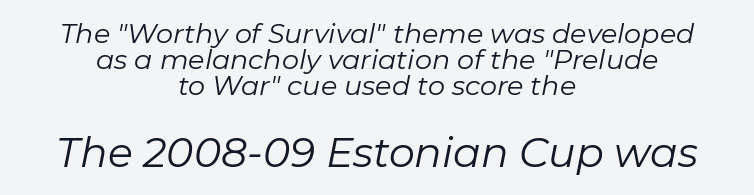
Q: Is the text bold? A: No.
Q: Is the text italic (slanted)? A: Yes, it leans right by about 11 degrees.
Q: Is the text underlined? A: No.
Q: How is the paragraph aligned? A: Centered.
Q: Is the spacing between letters normal or unusually wide? A: Normal.
Q: Is the spacing between lines tight, normal or loose? A: Tight.
Q: Which block of text is set in a larger size, the first (top) or the second (bottom)? A: The second (bottom) one.
Q: Width (condensed, normal, or wide)? A: Normal.
Q: Stroke contrast? A: Low.
Q: x-height? A: Medium.
Q: Monospaced? A: No.
